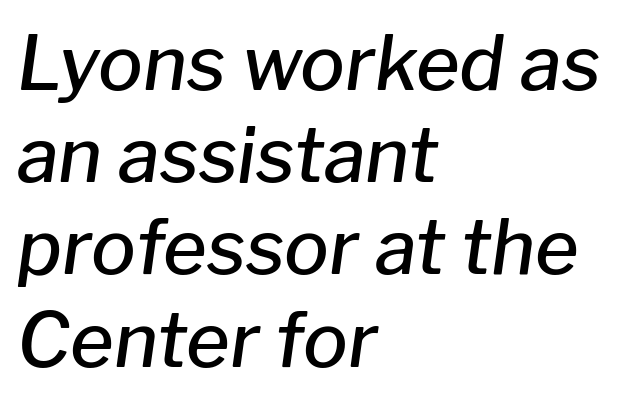
Students, this is semibold: more ink than regular, less than bold. Unmarked baselines from the first word to the last. The glyphs look as if they've been sheared to an angle. The horizontal fit of the characters is conventional and even.
